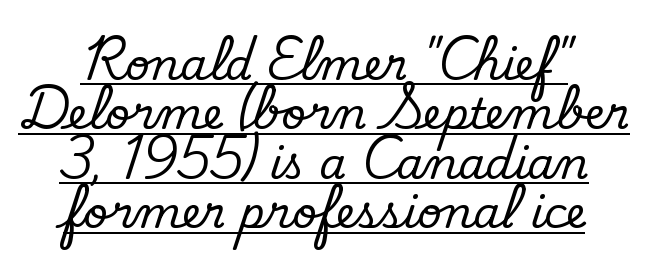
The image shows 43 px regular-weight sans-serif type; set centered, tight line spacing (1.15x), normal letter spacing, underlined; low stroke contrast and a small x-height.
